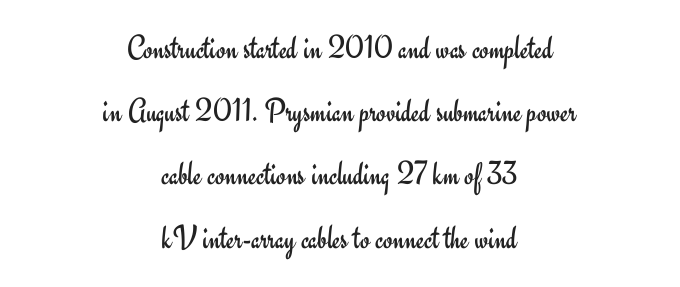
{"serif": "no", "bold": "no", "weight": "regular", "width": "normal", "stroke_contrast": "low", "x_height": "small", "monospaced": "no", "underline": "no", "align": "center", "line_spacing_ratio": 1.86, "letter_spacing": "normal", "letter_spacing_em": 0.0, "glyph_px": 34}
